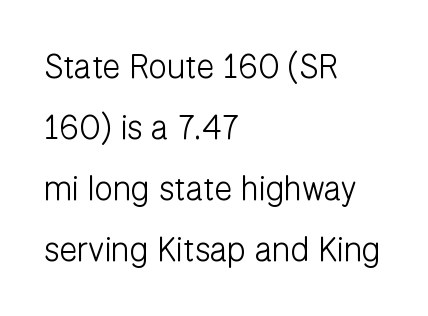
Q: Is the text bold? A: No.
Q: Is the text italic (slanted)? A: No, it is upright.
Q: Is the typeface a serif or a sans-serif typeface? A: Sans-serif.
Q: Is the text underlined? A: No.
Q: How is the paragraph aligned? A: Left-aligned.
Q: Is the spacing between letters normal or unusually wide? A: Normal.
Q: Width (condensed, normal, or wide)? A: Normal.
Q: Stroke contrast? A: Low.
Q: x-height? A: Medium.
Q: Monospaced? A: No.
